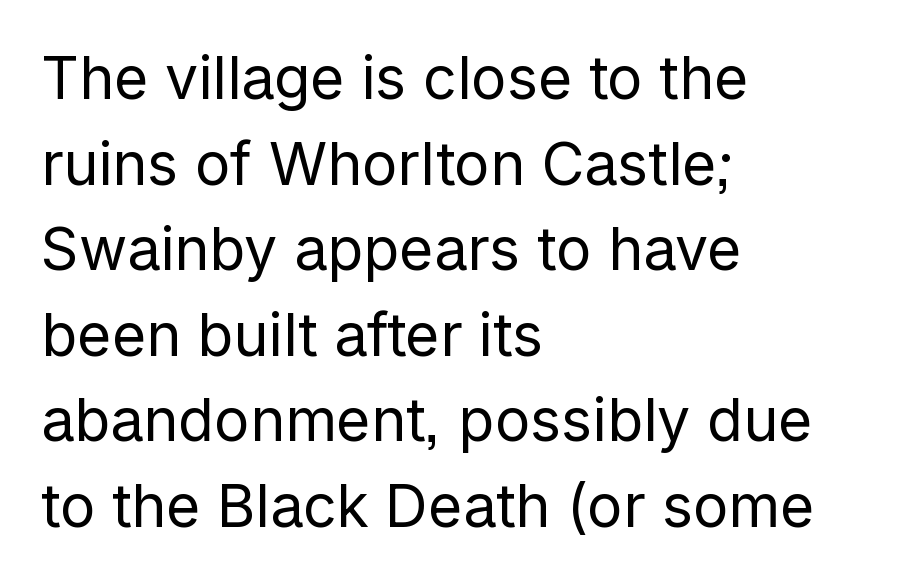
{"serif": "no", "italic": "no", "bold": "no", "weight": "regular", "width": "normal", "stroke_contrast": "low", "x_height": "medium", "monospaced": "no", "underline": "no", "align": "left", "line_spacing": "normal", "line_spacing_ratio": 1.45, "letter_spacing": "normal", "letter_spacing_em": 0.0, "glyph_px": 59}
